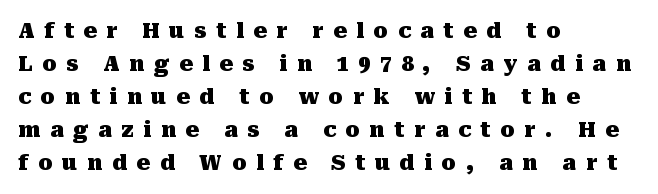
Q: Is the text bold? A: Yes.
Q: Is the text italic (slanted)? A: No, it is upright.
Q: Is the text underlined? A: No.
Q: How is the paragraph aligned? A: Left-aligned.
Q: Is the spacing between letters normal or unusually wide? A: Unusually wide.
Q: Is the spacing between lines tight, normal or loose? A: Normal.
